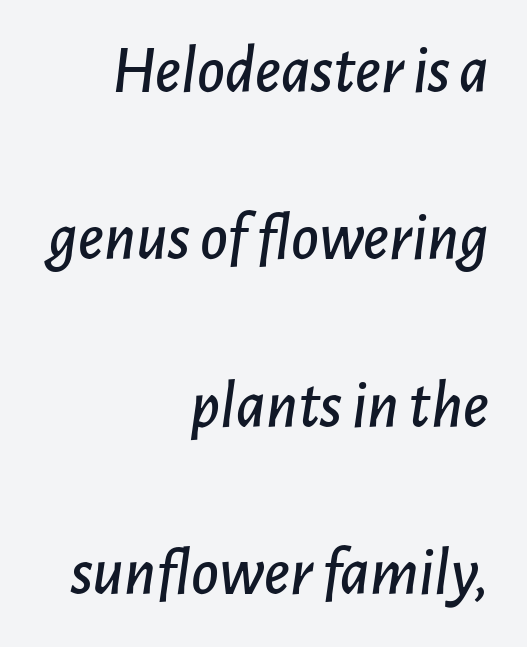
{"italic": "yes", "lean": "right", "slant_degrees": 7, "width": "normal", "stroke_contrast": "low", "x_height": "medium", "monospaced": "no", "underline": "no", "align": "right", "line_spacing": "loose", "line_spacing_ratio": 2.5, "letter_spacing": "normal", "letter_spacing_em": 0.0, "glyph_px": 67}
